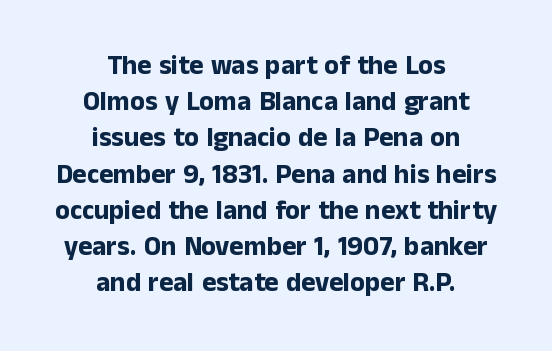
Q: Is the text bold? A: Yes.
Q: Is the text italic (slanted)? A: No, it is upright.
Q: Is the text underlined? A: No.
Q: How is the paragraph aligned? A: Centered.
Q: Is the spacing between letters normal or unusually wide? A: Normal.
Q: Is the spacing between lines tight, normal or loose? A: Normal.
